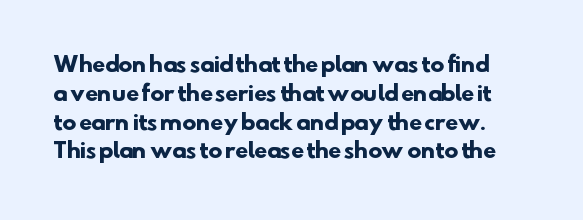
Q: Is the text bold? A: Yes.
Q: Is the text underlined? A: No.
Q: Is the spacing between letters normal or unusually wide? A: Normal.
Q: Is the spacing between lines tight, normal or loose? A: Normal.
